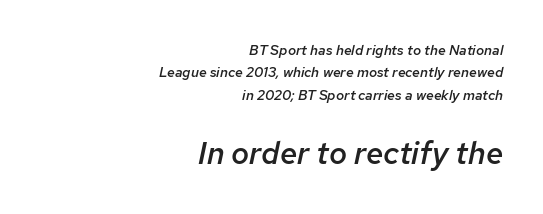
The image shows 31 px semibold type, italic (leaning right); set right-aligned, normal line spacing (1.59x), normal letter spacing, not underlined; the second (bottom) block is 2.21x larger; low stroke contrast and a medium x-height.
